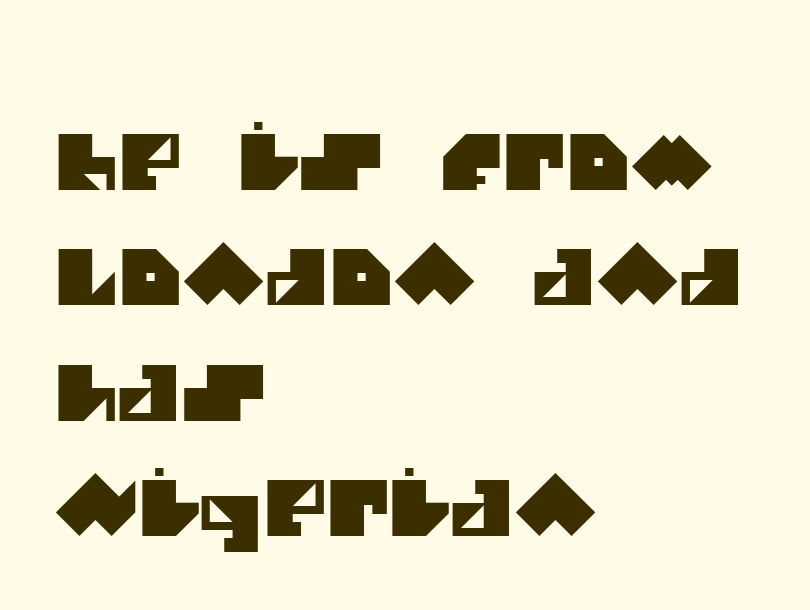
The image shows 77 px sans-serif type; set left-aligned, normal line spacing (1.5x), normal letter spacing, not underlined; medium stroke contrast and a large x-height.
